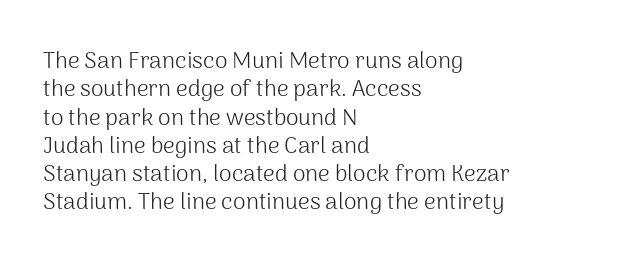
Q: Is the text bold? A: No.
Q: Is the text italic (slanted)? A: No, it is upright.
Q: Is the text underlined? A: No.
Q: How is the paragraph aligned? A: Left-aligned.
Q: Is the spacing between letters normal or unusually wide? A: Normal.
